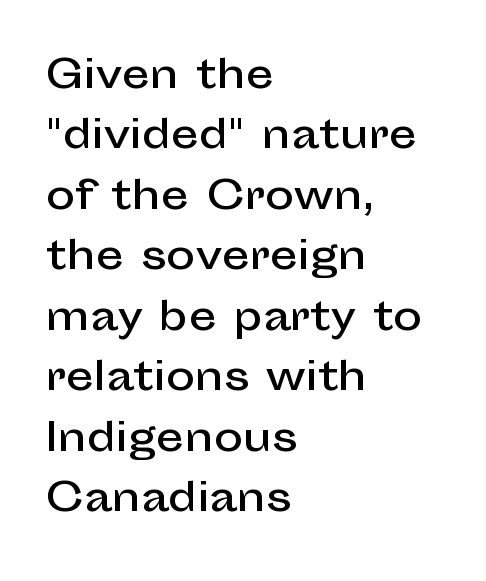
In terms of letterform style, serifs are entirely absent. Regular leading. The string is rendered with underlining switched off. Does the lettering tilt? It doesn't — this is upright. This rendering uses left alignment, leaving the right contour irregular. Proportional: the letters do not fall into vertical columns.
